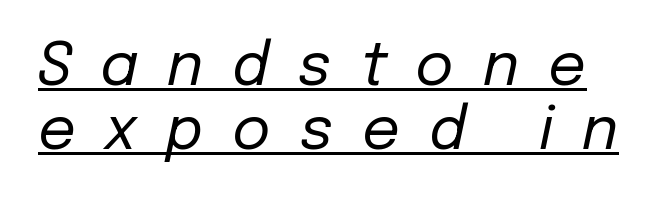
The image shows 59 px regular-weight type, italic (leaning right); set tight line spacing (1.08x), unusually wide letter spacing (+0.49 em), underlined; low stroke contrast and a medium x-height.
